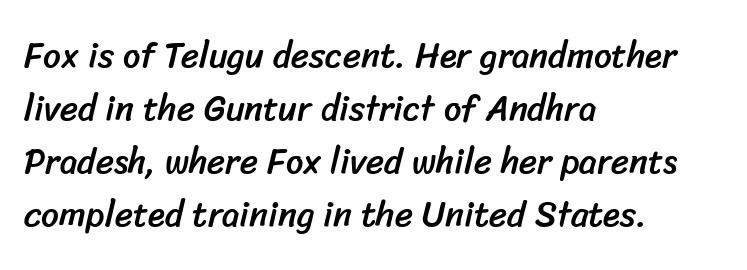
The image shows 35 px sans-serif type; set left-aligned, normal line spacing (1.51x), normal letter spacing, not underlined; low stroke contrast and a medium x-height.
